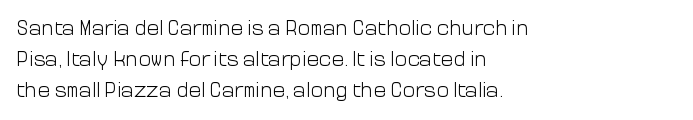
The image shows 21 px text type, upright; set left-aligned, normal line spacing (1.47x), normal letter spacing, not underlined.
